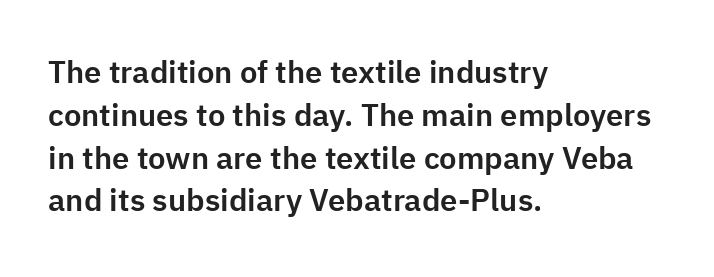
{"serif": "no", "italic": "no", "width": "normal", "stroke_contrast": "low", "x_height": "medium", "monospaced": "no", "underline": "no", "align": "left", "line_spacing": "normal", "line_spacing_ratio": 1.38, "letter_spacing": "normal", "letter_spacing_em": 0.0, "glyph_px": 31}
